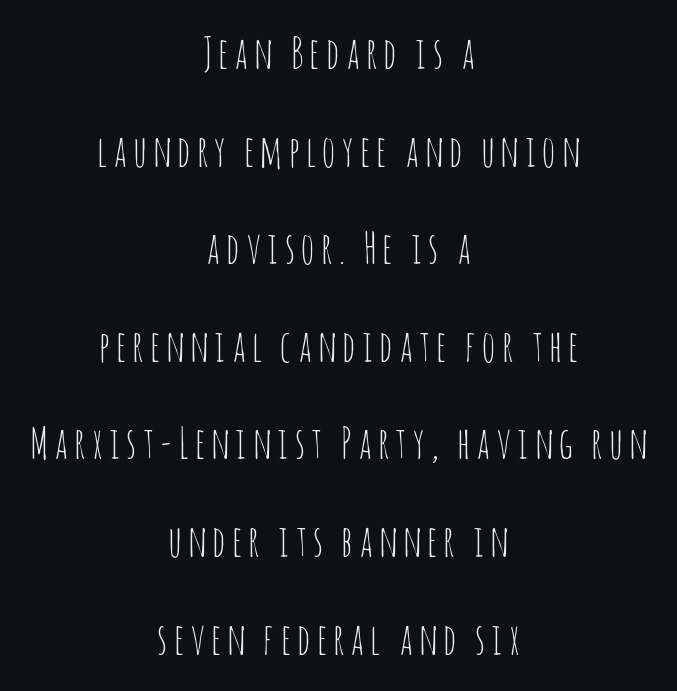
Q: Is the text bold? A: No.
Q: Is the text italic (slanted)? A: No, it is upright.
Q: Is the typeface a serif or a sans-serif typeface? A: Sans-serif.
Q: Is the text underlined? A: No.
Q: How is the paragraph aligned? A: Centered.
Q: Is the spacing between lines tight, normal or loose? A: Loose.
Q: Width (condensed, normal, or wide)? A: Condensed.
Q: Stroke contrast? A: Low.
Q: x-height? A: Large.
Q: Monospaced? A: No.
